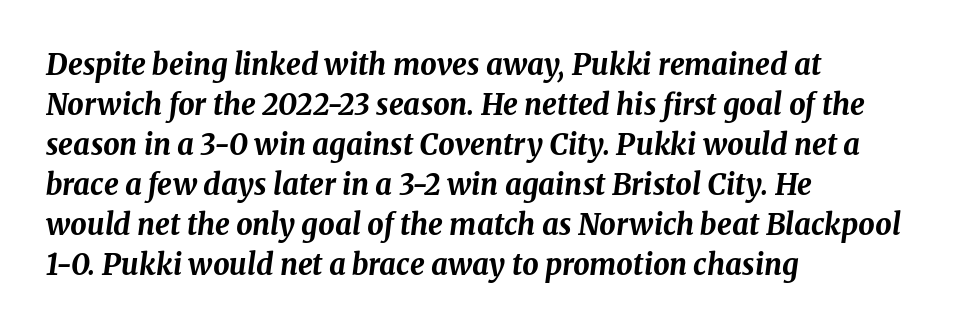
Q: Is the text bold? A: Yes.
Q: Is the text italic (slanted)? A: Yes, it leans right by about 8 degrees.
Q: Is the text underlined? A: No.
Q: How is the paragraph aligned? A: Left-aligned.
Q: Is the spacing between letters normal or unusually wide? A: Normal.
Q: Is the spacing between lines tight, normal or loose? A: Normal.
Q: Width (condensed, normal, or wide)? A: Normal.
Q: Stroke contrast? A: Medium.
Q: x-height? A: Medium.
Q: Monospaced? A: No.
